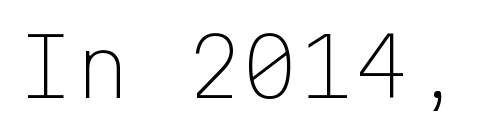
Spacing verdict: monospaced, one width for all characters. Each stroke keeps to a modest, everyday thickness or less. Nope, not italic — everything's standing straight. This rendering employs a face without finishing strokes, i.e., a sans-serif. Compared with typical body copy, the letter spacing here is the same.
